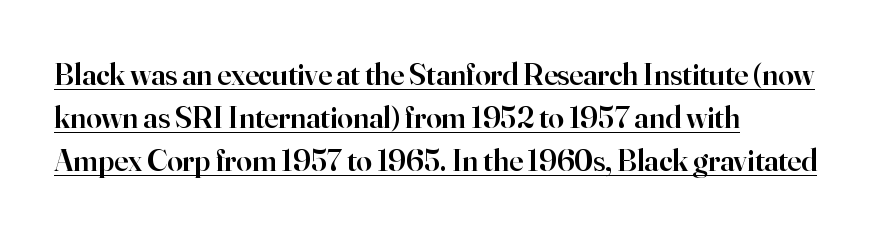
Short note: letters normally spaced. Proportional: the letters do not fall into vertical columns. The compositor pushed each line to the left boundary. Students, observe the line beneath the letters — that is underlining. The letters are semibold — heavier than regular but short of a full bold. Does the lettering tilt? It doesn't — this is upright.
